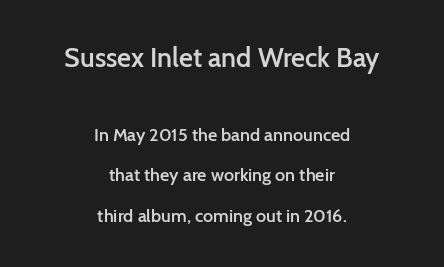
The image shows 27 px text type, upright; set centered, loose line spacing (2.26x), normal letter spacing, not underlined; the first (top) block is 1.5x larger.
